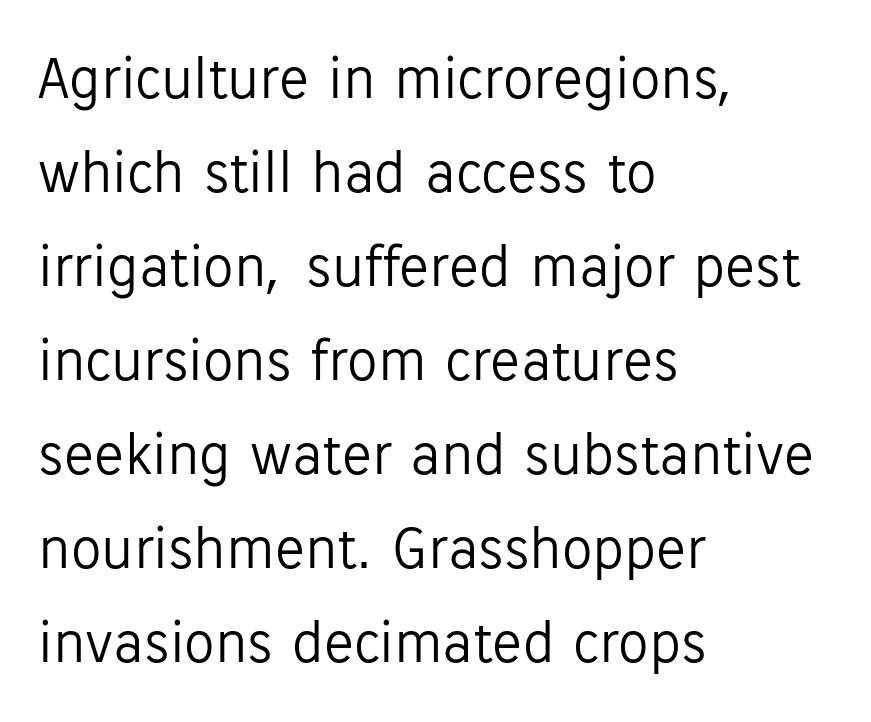
The image shows 61 px light sans-serif type, upright; set left-aligned, normal line spacing (1.54x), normal letter spacing, not underlined; low stroke contrast and a medium x-height.
